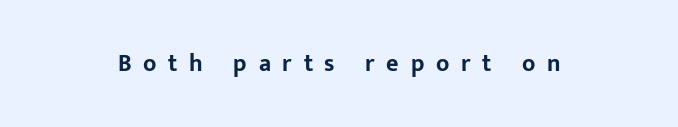
Does extra space separate the letters? Yes, quite a lot of it. In terms of posture, this sample is upright. Bold? Absolutely — the strokes are thick and heavy. The passage shown is not underscored anywhere. Compared with a flush-left layout, this one balances lines on the center instead.
